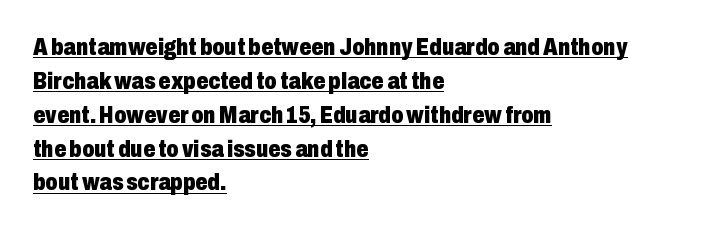
{"italic": "no", "bold": "yes", "underline": "yes", "align": "left", "line_spacing": "normal", "line_spacing_ratio": 1.41, "letter_spacing": "normal", "letter_spacing_em": 0.0, "glyph_px": 24}
